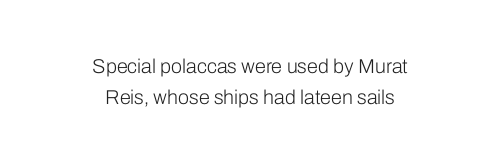
{"italic": "no", "bold": "no", "underline": "no", "align": "center", "line_spacing": "normal", "line_spacing_ratio": 1.53, "letter_spacing": "normal", "letter_spacing_em": 0.0, "glyph_px": 20}
